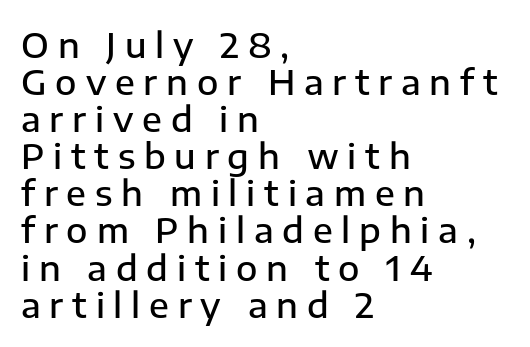
{"serif": "no", "italic": "no", "bold": "semi", "weight": "semibold", "width": "normal", "stroke_contrast": "low", "x_height": "medium", "monospaced": "no", "underline": "no", "align": "left", "line_spacing": "tight", "line_spacing_ratio": 1.06, "letter_spacing": "wide", "letter_spacing_em": 0.25, "glyph_px": 35}
